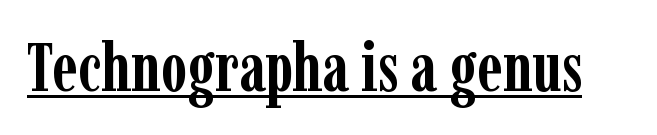
Designer's note — italics off, roman on. Regarding serifs, this sample has them. Check the space under the baseline: a stroke is drawn there. These words are printed bold, with thick strokes throughout. Character widths vary here, with narrow letters taking less room than wide ones. Tracking here is standard; glyphs follow each other at the usual distance.
